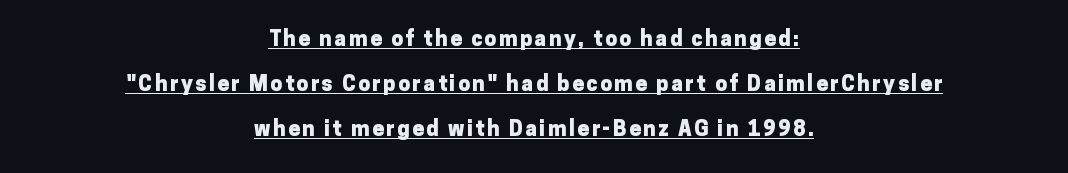
The image shows 21 px bold type, upright; set centered, loose line spacing (2.15x), underlined.
